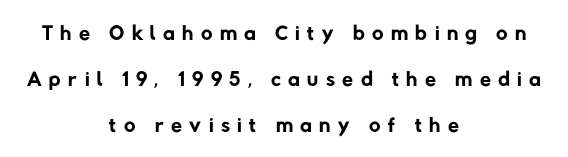
{"serif": "no", "bold": "no", "weight": "regular", "width": "normal", "stroke_contrast": "low", "x_height": "medium", "monospaced": "no", "underline": "no", "align": "center", "line_spacing": "normal", "line_spacing_ratio": 1.44, "letter_spacing": "wide", "letter_spacing_em": 0.23, "glyph_px": 32}
